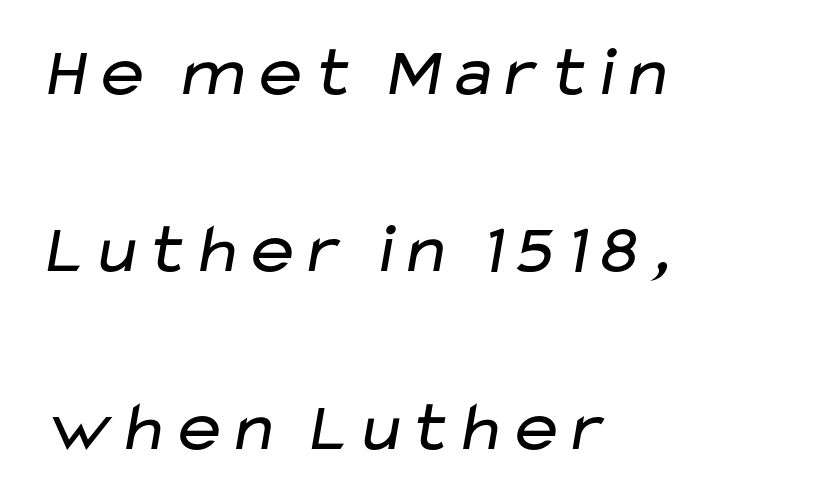
Is this a fixed-width face? No — the glyphs have proportional, varying widths. These glyphs show unthickened strokes, regular width or finer. The glyphs are unaccompanied by any horizontal stroke below them. Observe the absence of serifs on each vertical stroke in this sample.
